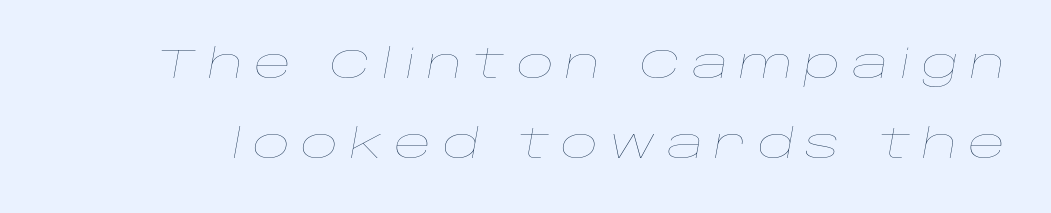
{"italic": "yes", "lean": "right", "slant_degrees": 10, "bold": "no", "weight": "thin", "width": "wide", "stroke_contrast": "low", "x_height": "large", "monospaced": "no", "underline": "no", "line_spacing": "loose", "line_spacing_ratio": 1.94, "letter_spacing": "wide", "letter_spacing_em": 0.26, "glyph_px": 41}
